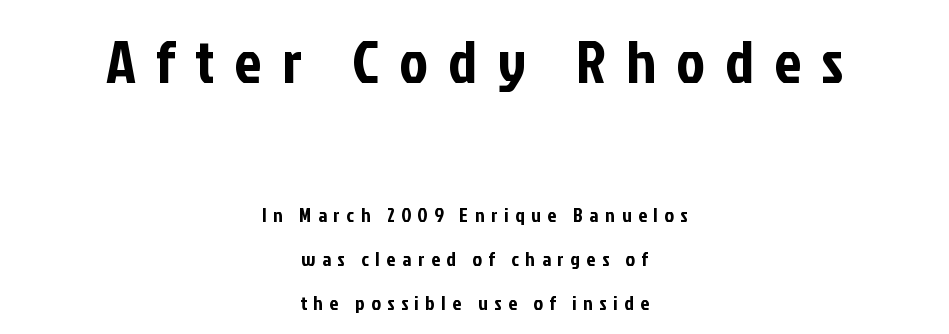
Q: Is the text italic (slanted)? A: No, it is upright.
Q: Is the typeface a serif or a sans-serif typeface? A: Sans-serif.
Q: Is the text underlined? A: No.
Q: How is the paragraph aligned? A: Centered.
Q: Is the spacing between letters normal or unusually wide? A: Unusually wide.
Q: Is the spacing between lines tight, normal or loose? A: Loose.
Q: Which block of text is set in a larger size, the first (top) or the second (bottom)? A: The first (top) one.
Q: Width (condensed, normal, or wide)? A: Condensed.
Q: Stroke contrast? A: Low.
Q: x-height? A: Medium.
Q: Monospaced? A: No.
